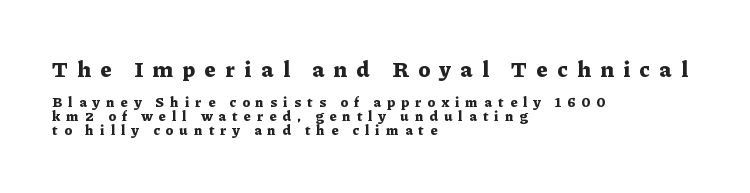
The zone under the glyphs is completely vacant. Unlike italic type, these characters show no tilt at all. These lines are set flush left with a ragged right edge. Is there much room between lines? No — they nearly touch. Visually, the top section dominates because its glyphs are scaled up.
